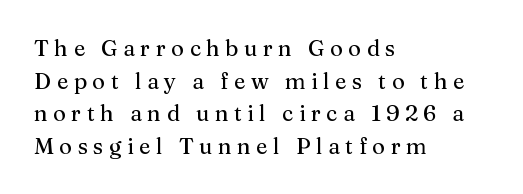
Line beginnings align vertically; line endings do not. Regular leading. Characters follow at a spacing far wider than the type designer built in. Each row of text sits above clean, open space. Posture: upright roman.
